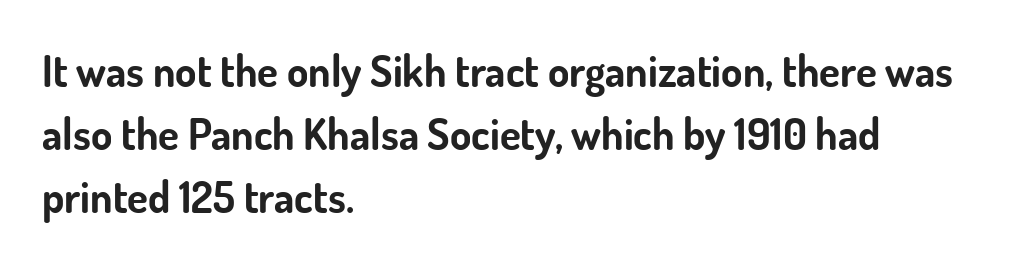
{"serif": "no", "italic": "no", "bold": "yes", "weight": "bold", "width": "normal", "stroke_contrast": "low", "x_height": "small", "monospaced": "no", "underline": "no", "align": "left", "line_spacing": "normal", "line_spacing_ratio": 1.47, "letter_spacing": "normal", "letter_spacing_em": 0.0, "glyph_px": 43}
